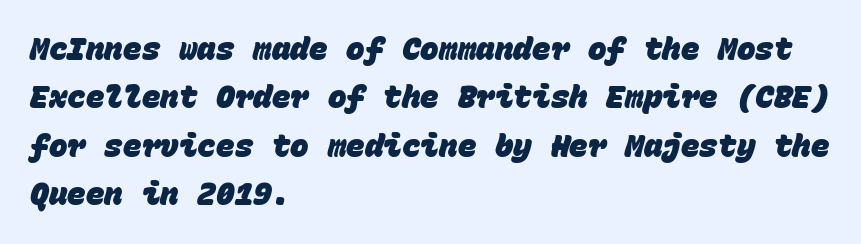
{"serif": "no", "bold": "yes", "weight": "heavy", "width": "normal", "stroke_contrast": "low", "x_height": "large", "monospaced": "yes", "underline": "no", "align": "left", "line_spacing": "normal", "line_spacing_ratio": 1.56, "letter_spacing": "normal", "letter_spacing_em": 0.0, "glyph_px": 31}
